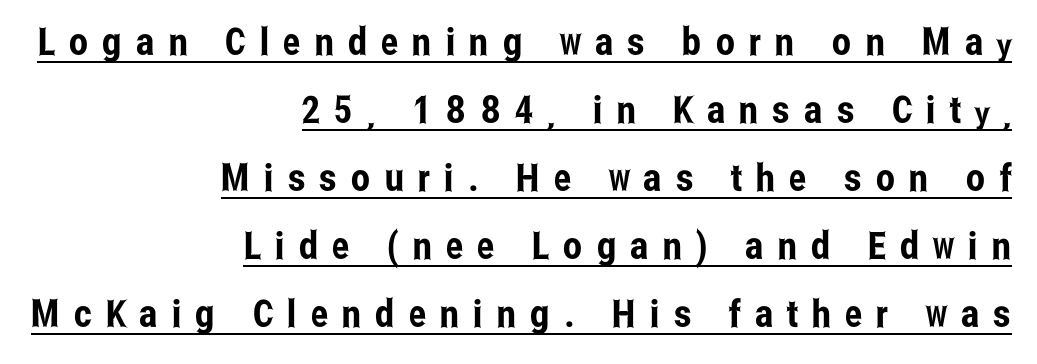
Q: Is the text italic (slanted)? A: No, it is upright.
Q: Is the typeface a serif or a sans-serif typeface? A: Sans-serif.
Q: Is the text underlined? A: Yes.
Q: How is the paragraph aligned? A: Right-aligned.
Q: Is the spacing between letters normal or unusually wide? A: Unusually wide.
Q: Width (condensed, normal, or wide)? A: Condensed.
Q: Stroke contrast? A: Low.
Q: x-height? A: Medium.
Q: Monospaced? A: No.
